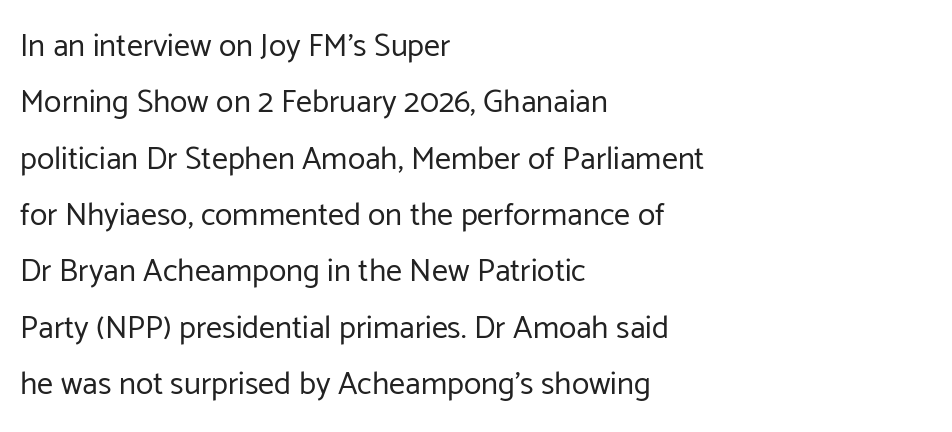
Stroke mass is kept to a normal reading level or below. Note the varied advance widths — an 'i' is clearly narrower than an 'm'. Letters rest on an invisible, unmarked baseline. The typeface chosen for these lines omits serifs.
